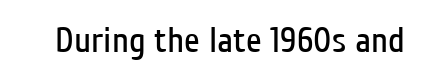
{"serif": "no", "italic": "no", "bold": "no", "weight": "regular", "width": "condensed", "stroke_contrast": "low", "x_height": "medium", "monospaced": "no", "underline": "no", "letter_spacing": "normal", "letter_spacing_em": 0.0, "glyph_px": 36}
